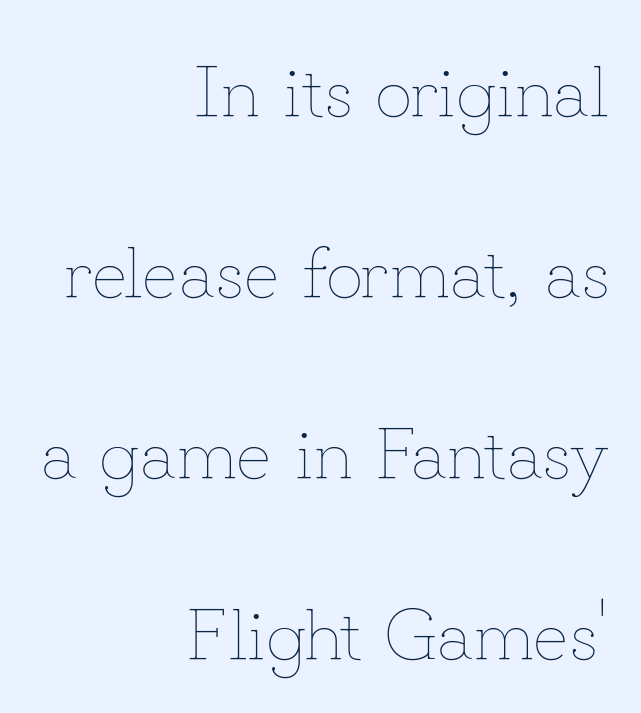
The image shows 73 px thin type, upright; set right-aligned, loose line spacing (2.48x), normal letter spacing, not underlined; low stroke contrast and a small x-height.
